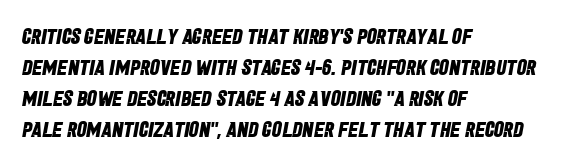
{"bold": "yes", "underline": "no", "align": "left", "line_spacing": "normal", "line_spacing_ratio": 1.41, "letter_spacing": "normal", "letter_spacing_em": 0.0, "glyph_px": 22}
